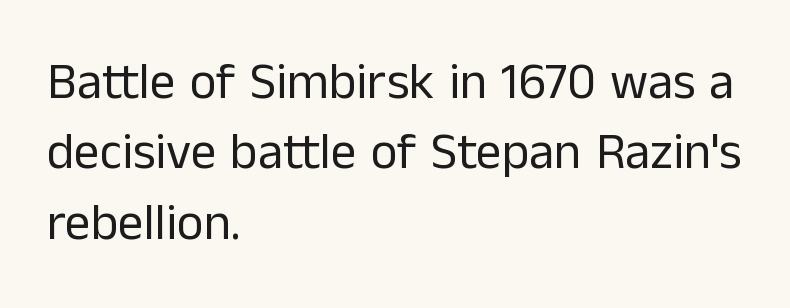
{"serif": "no", "italic": "no", "bold": "no", "weight": "regular", "width": "normal", "stroke_contrast": "low", "x_height": "medium", "monospaced": "no", "underline": "no", "align": "left", "line_spacing": "normal", "line_spacing_ratio": 1.38, "letter_spacing": "normal", "letter_spacing_em": 0.0, "glyph_px": 51}
